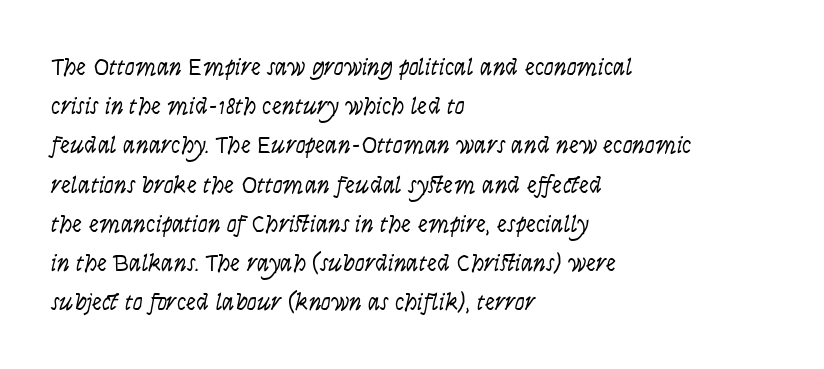
Q: Is the text bold? A: No.
Q: Is the text italic (slanted)? A: Yes, it leans right by about 9 degrees.
Q: Is the text underlined? A: No.
Q: How is the paragraph aligned? A: Left-aligned.
Q: Is the spacing between letters normal or unusually wide? A: Normal.
Q: Is the spacing between lines tight, normal or loose? A: Normal.
